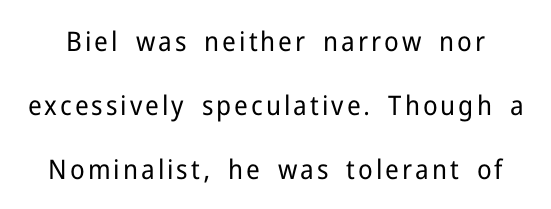
The image shows 27 px text type, upright; set loose line spacing (2.37x), not underlined.
